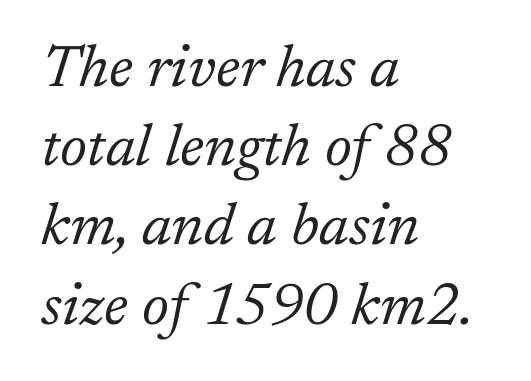
{"serif": "yes", "italic": "yes", "lean": "right", "slant_degrees": 17, "bold": "no", "weight": "light", "width": "normal", "stroke_contrast": "low", "x_height": "medium", "monospaced": "no", "underline": "no", "align": "left", "line_spacing": "normal", "line_spacing_ratio": 1.32, "letter_spacing": "normal", "letter_spacing_em": 0.0, "glyph_px": 60}
